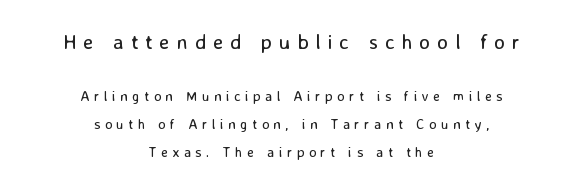
In CSS terms this would be text-align: center. Reading down the column, the eye jumps a long way to each next line. The zone under the glyphs is completely vacant. These lines were composed using upright roman letters. Is the stroke heavy? The answer is a plain regular-or-lighter. The face used here is rendered with a markedly widened letterfit.
